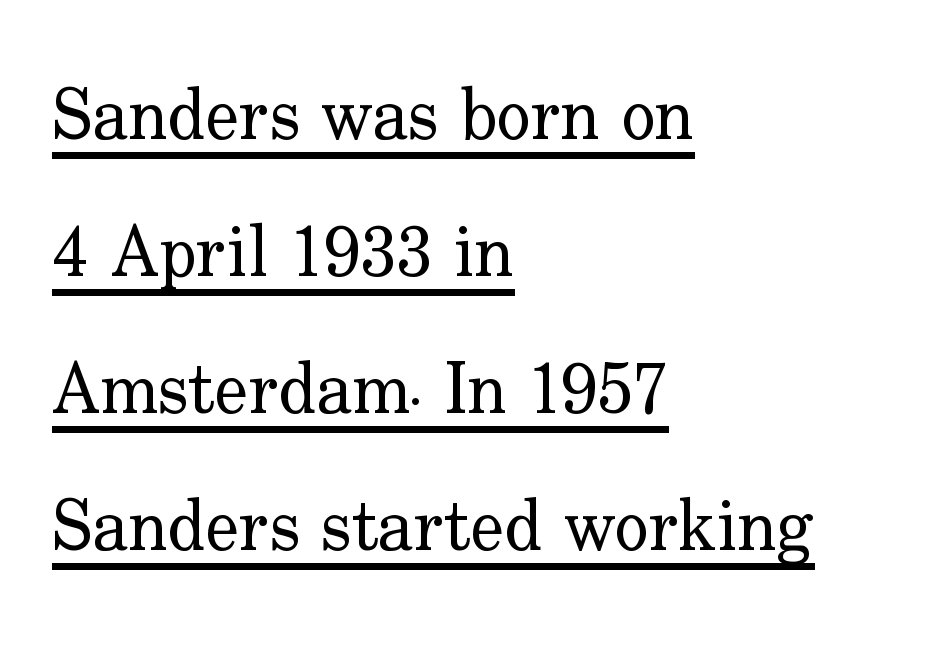
{"serif": "yes", "italic": "no", "bold": "no", "weight": "regular", "width": "normal", "stroke_contrast": "low", "x_height": "small", "monospaced": "no", "underline": "yes", "align": "left", "line_spacing": "loose", "line_spacing_ratio": 1.93, "letter_spacing": "normal", "letter_spacing_em": 0.0, "glyph_px": 71}
